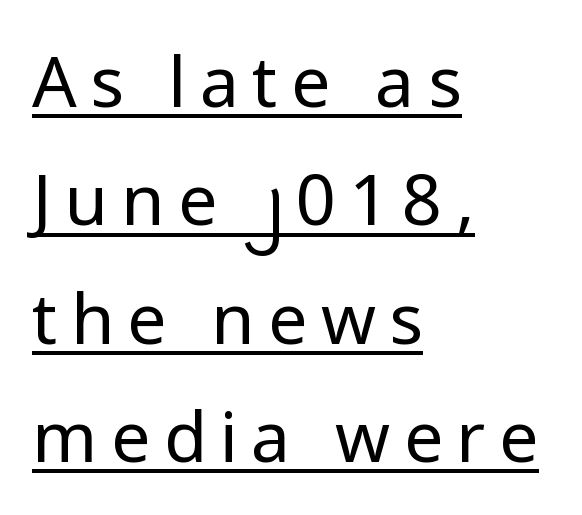
The glyphs in this specimen are sans serif. The vertical gap from one line to the next is medium. Looks like regular typesetting: each glyph gets only the width it needs. This rendering features underlined lettering. Is there any slant? The stems are plumb.
